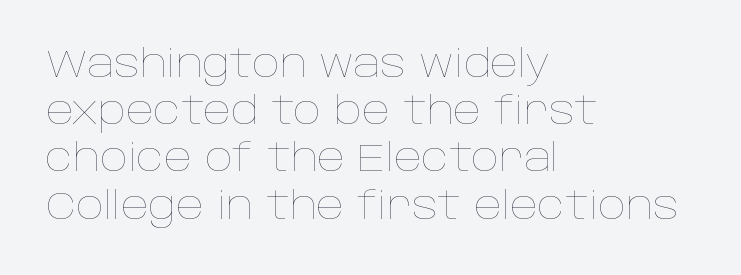
{"italic": "no", "bold": "no", "weight": "thin", "width": "normal", "stroke_contrast": "low", "x_height": "large", "monospaced": "no", "underline": "no", "align": "left", "line_spacing_ratio": 1.21, "letter_spacing": "normal", "letter_spacing_em": 0.0, "glyph_px": 39}
